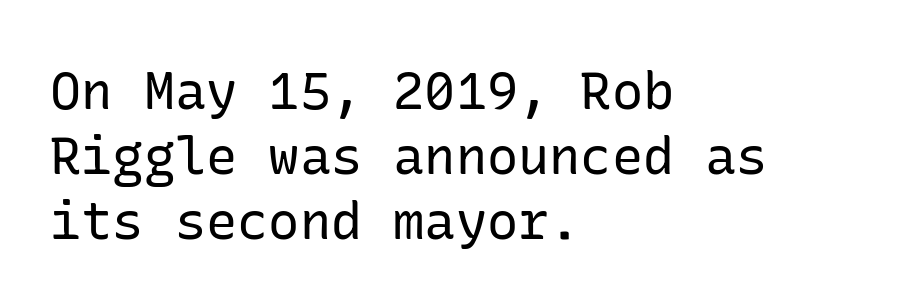
Q: Is the text bold? A: No.
Q: Is the text italic (slanted)? A: No, it is upright.
Q: Is the typeface a serif or a sans-serif typeface? A: Sans-serif.
Q: Is the text underlined? A: No.
Q: How is the paragraph aligned? A: Left-aligned.
Q: Is the spacing between letters normal or unusually wide? A: Normal.
Q: Is the spacing between lines tight, normal or loose? A: Normal.
Q: Width (condensed, normal, or wide)? A: Normal.
Q: Stroke contrast? A: Low.
Q: x-height? A: Medium.
